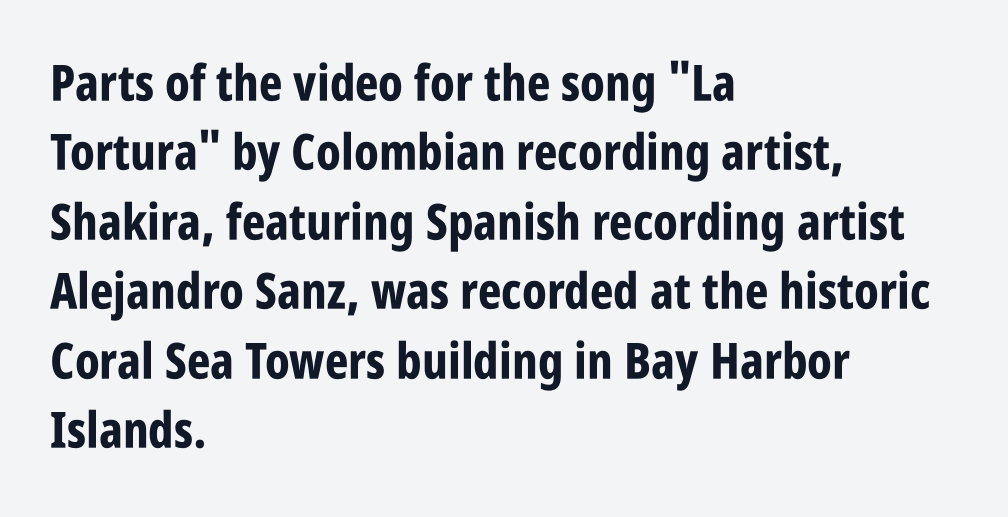
Q: Is the text bold? A: Yes.
Q: Is the text italic (slanted)? A: No, it is upright.
Q: Is the typeface a serif or a sans-serif typeface? A: Sans-serif.
Q: Is the text underlined? A: No.
Q: How is the paragraph aligned? A: Left-aligned.
Q: Is the spacing between letters normal or unusually wide? A: Normal.
Q: Is the spacing between lines tight, normal or loose? A: Normal.
Q: Width (condensed, normal, or wide)? A: Condensed.
Q: Stroke contrast? A: Low.
Q: x-height? A: Large.
Q: Monospaced? A: No.
